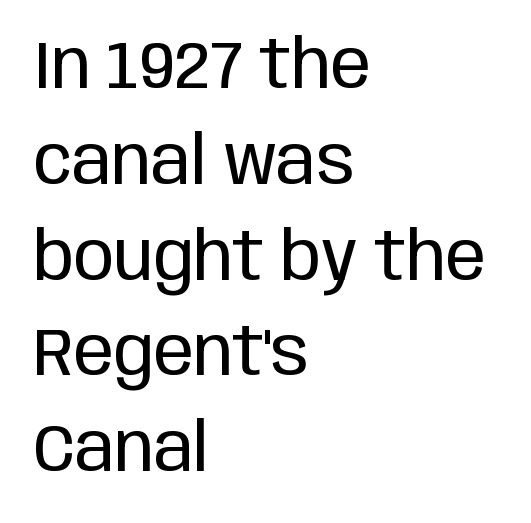
{"serif": "no", "italic": "no", "bold": "no", "weight": "regular", "width": "condensed", "stroke_contrast": "low", "x_height": "large", "monospaced": "no", "underline": "no", "align": "left", "line_spacing": "normal", "line_spacing_ratio": 1.43, "letter_spacing": "normal", "letter_spacing_em": 0.0, "glyph_px": 67}
